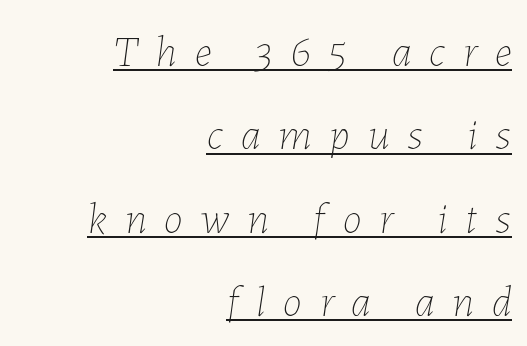
Q: Is the text bold? A: No.
Q: Is the text italic (slanted)? A: Yes, it leans right by about 7 degrees.
Q: Is the text underlined? A: Yes.
Q: How is the paragraph aligned? A: Right-aligned.
Q: Is the spacing between letters normal or unusually wide? A: Unusually wide.
Q: Is the spacing between lines tight, normal or loose? A: Loose.
Q: Width (condensed, normal, or wide)? A: Normal.
Q: Stroke contrast? A: Low.
Q: x-height? A: Medium.
Q: Monospaced? A: No.
